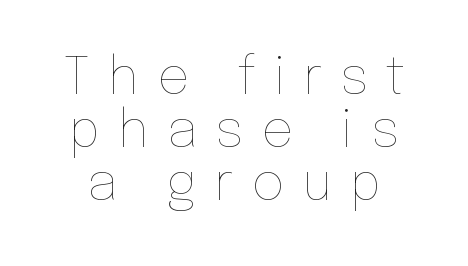
Closely set lines give the paragraph a compact silhouette. Italic? Not at all — the glyphs are vertical. Note the varied advance widths — an 'i' is clearly narrower than an 'm'. Underlining? Definitely not there.
